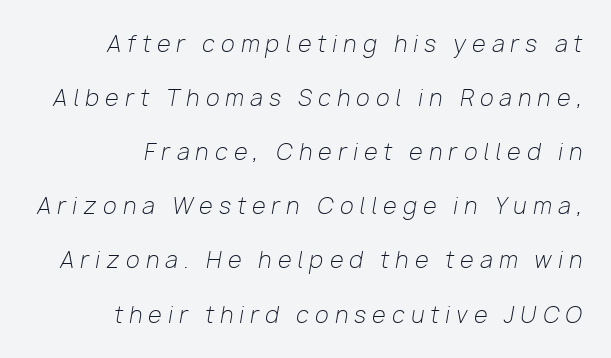
Q: Is the text bold? A: No.
Q: Is the text italic (slanted)? A: Yes, it leans right by about 10 degrees.
Q: Is the text underlined? A: No.
Q: How is the paragraph aligned? A: Right-aligned.
Q: Is the spacing between letters normal or unusually wide? A: Unusually wide.
Q: Is the spacing between lines tight, normal or loose? A: Loose.
